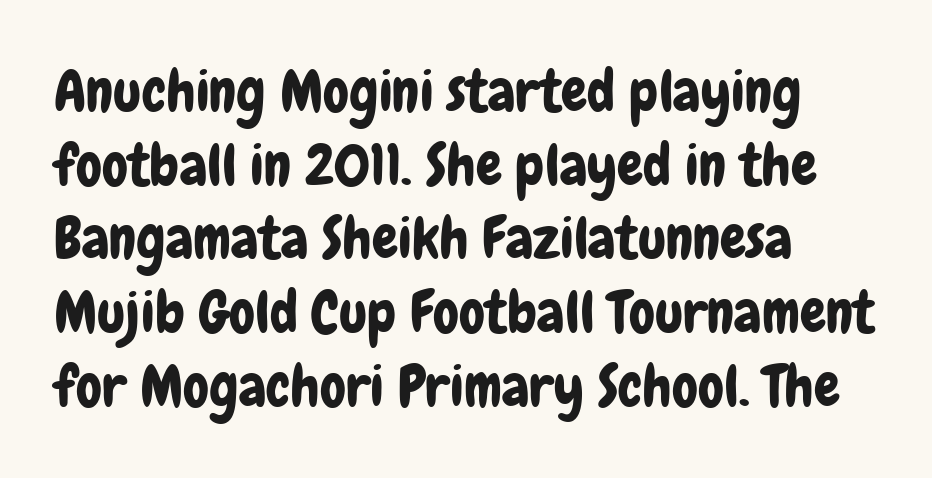
Q: Is the text italic (slanted)? A: No, it is upright.
Q: Is the typeface a serif or a sans-serif typeface? A: Sans-serif.
Q: Is the text underlined? A: No.
Q: How is the paragraph aligned? A: Left-aligned.
Q: Is the spacing between letters normal or unusually wide? A: Normal.
Q: Is the spacing between lines tight, normal or loose? A: Normal.
Q: Width (condensed, normal, or wide)? A: Condensed.
Q: Stroke contrast? A: Low.
Q: x-height? A: Medium.
Q: Monospaced? A: No.
